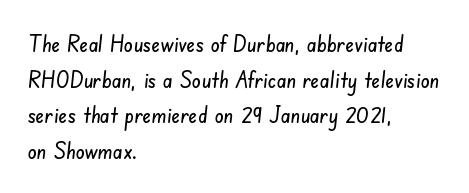
{"underline": "no", "align": "left", "line_spacing": "normal", "line_spacing_ratio": 1.55, "letter_spacing": "normal", "letter_spacing_em": 0.0, "glyph_px": 23}
